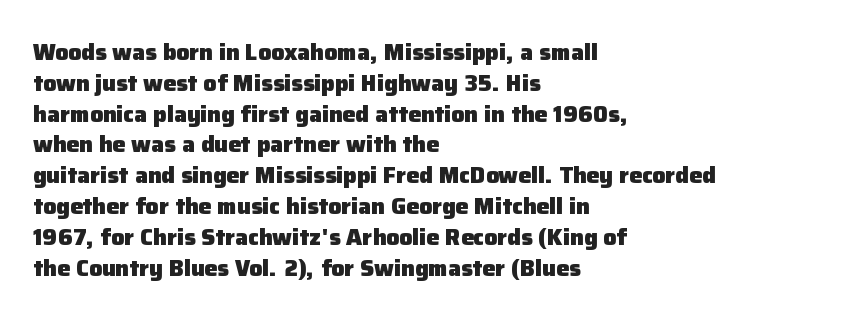
The image shows 23 px bold type, upright; set left-aligned, normal line spacing (1.34x), normal letter spacing, not underlined.
